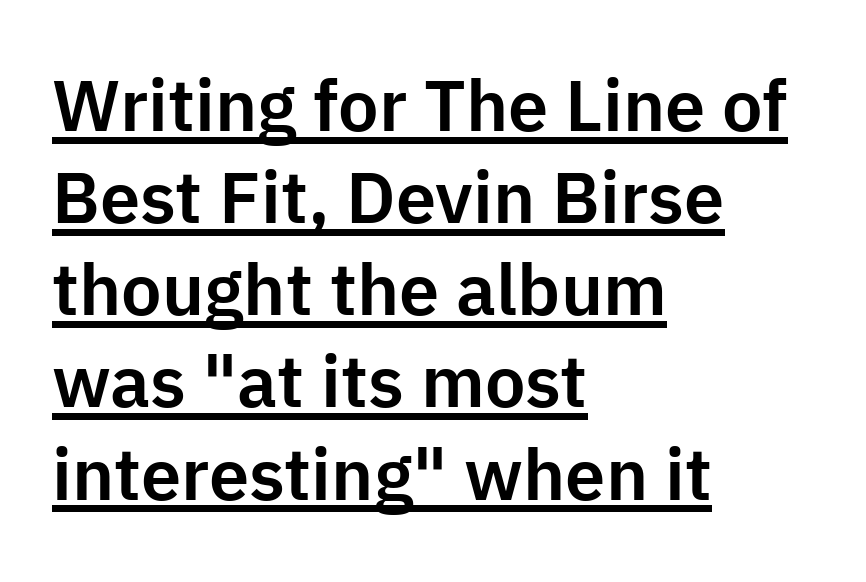
{"serif": "no", "italic": "no", "width": "normal", "stroke_contrast": "low", "x_height": "medium", "monospaced": "no", "underline": "yes", "align": "left", "line_spacing": "normal", "line_spacing_ratio": 1.28, "letter_spacing": "normal", "letter_spacing_em": 0.0, "glyph_px": 72}
